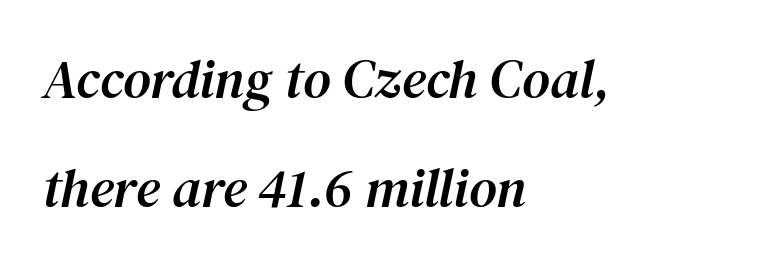
The lettering tilts uniformly, giving the passage an italic look. Underlining? Definitely not there. There is no visible air inserted between adjacent glyphs. This sample uses a serif face. One-word summary of the alignment: left.
